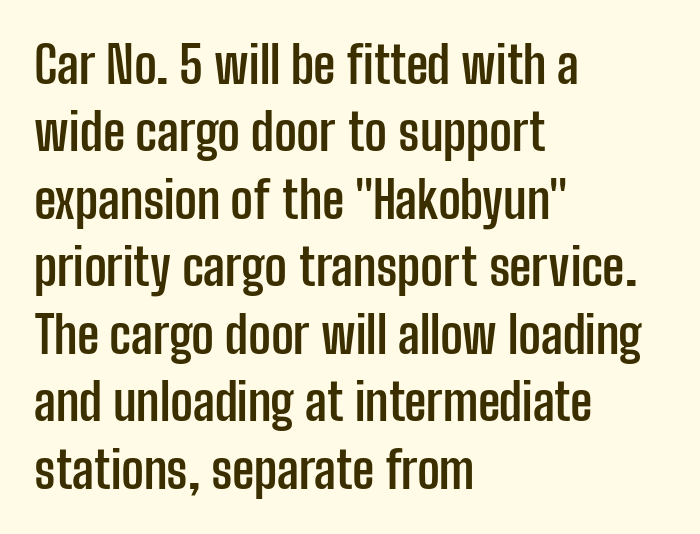
Q: Is the text bold? A: Yes.
Q: Is the text italic (slanted)? A: No, it is upright.
Q: Is the typeface a serif or a sans-serif typeface? A: Sans-serif.
Q: Is the text underlined? A: No.
Q: How is the paragraph aligned? A: Left-aligned.
Q: Is the spacing between letters normal or unusually wide? A: Normal.
Q: Is the spacing between lines tight, normal or loose? A: Normal.
Q: Width (condensed, normal, or wide)? A: Condensed.
Q: Stroke contrast? A: Low.
Q: x-height? A: Medium.
Q: Monospaced? A: No.
